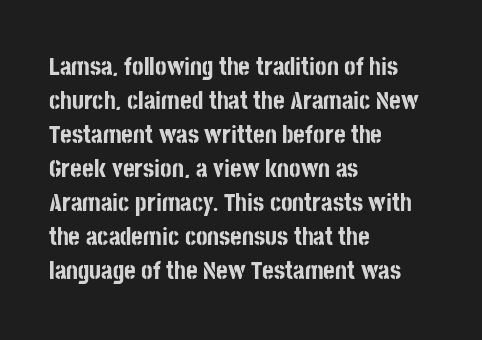
{"italic": "no", "bold": "yes", "underline": "no", "align": "left", "line_spacing": "normal", "line_spacing_ratio": 1.36, "letter_spacing": "normal", "letter_spacing_em": 0.0, "glyph_px": 25}
